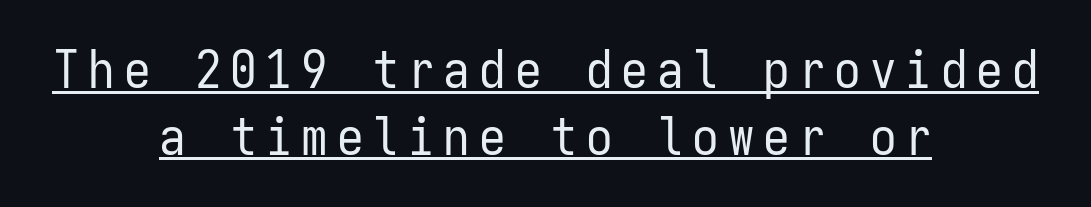
The image shows 53 px regular-weight, condensed sans-serif type, upright, monospaced; set centered, normal line spacing (1.26x), underlined; low stroke contrast and a medium x-height.
